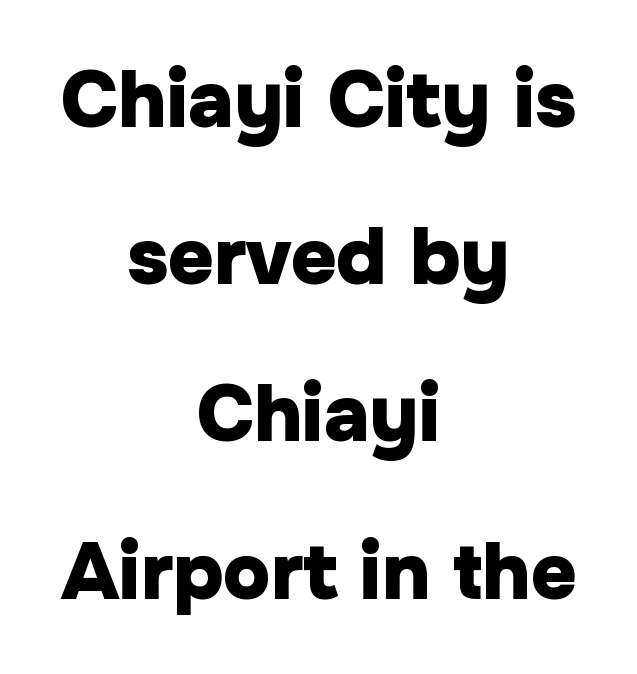
Q: Is the text bold? A: Yes.
Q: Is the text italic (slanted)? A: No, it is upright.
Q: Is the typeface a serif or a sans-serif typeface? A: Sans-serif.
Q: Is the text underlined? A: No.
Q: How is the paragraph aligned? A: Centered.
Q: Is the spacing between letters normal or unusually wide? A: Normal.
Q: Is the spacing between lines tight, normal or loose? A: Loose.
Q: Width (condensed, normal, or wide)? A: Normal.
Q: Stroke contrast? A: Low.
Q: x-height? A: Medium.
Q: Monospaced? A: No.
